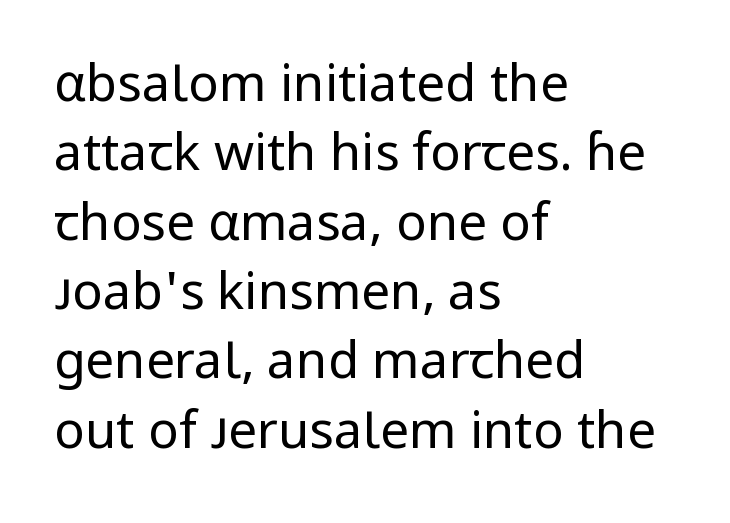
This is sans-serif lettering, the kind often seen on screens and signage. There is no visible air inserted between adjacent glyphs. Vertically, the passage feels balanced, rows spaced as you'd expect. Do the letters lean? They stand straight. Clear beneath every line of the passage.
